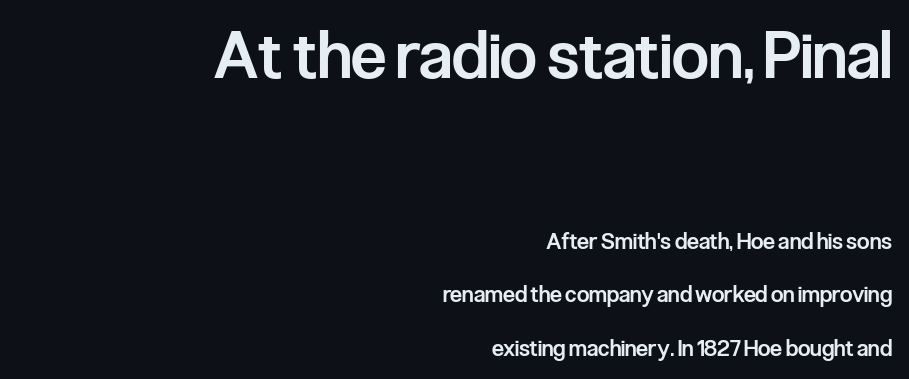
{"serif": "no", "italic": "no", "bold": "semi", "weight": "semibold", "width": "condensed", "stroke_contrast": "low", "x_height": "medium", "monospaced": "no", "underline": "no", "align": "right", "line_spacing": "loose", "line_spacing_ratio": 2.44, "letter_spacing": "normal", "letter_spacing_em": 0.0, "larger_block": "first", "size_ratio": 2.95, "glyph_px": 65}
